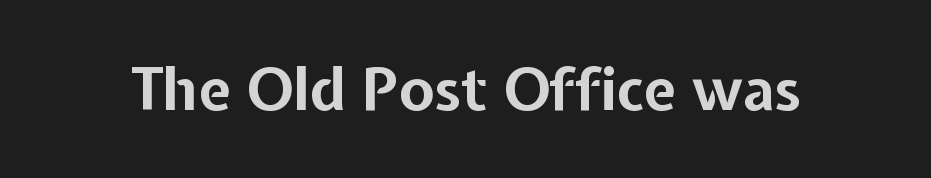
Q: Is the text bold? A: Yes.
Q: Is the text italic (slanted)? A: No, it is upright.
Q: Is the typeface a serif or a sans-serif typeface? A: Sans-serif.
Q: Is the text underlined? A: No.
Q: Is the spacing between letters normal or unusually wide? A: Normal.
Q: Width (condensed, normal, or wide)? A: Normal.
Q: Stroke contrast? A: Low.
Q: x-height? A: Medium.
Q: Monospaced? A: No.
